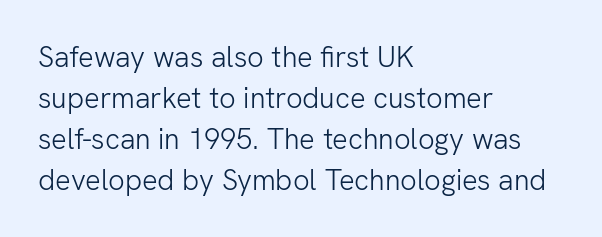
Q: Is the text bold? A: No.
Q: Is the text italic (slanted)? A: No, it is upright.
Q: Is the typeface a serif or a sans-serif typeface? A: Sans-serif.
Q: Is the text underlined? A: No.
Q: How is the paragraph aligned? A: Left-aligned.
Q: Is the spacing between letters normal or unusually wide? A: Normal.
Q: Is the spacing between lines tight, normal or loose? A: Normal.
Q: Width (condensed, normal, or wide)? A: Normal.
Q: Stroke contrast? A: Low.
Q: x-height? A: Medium.
Q: Monospaced? A: No.
